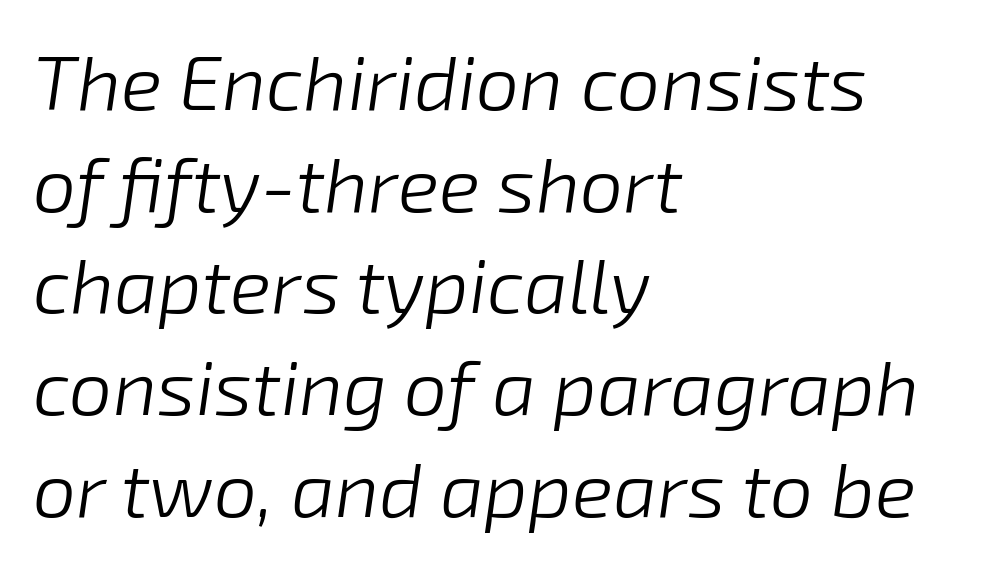
Q: Is the text bold? A: No.
Q: Is the text italic (slanted)? A: Yes, it leans right by about 8 degrees.
Q: Is the text underlined? A: No.
Q: How is the paragraph aligned? A: Left-aligned.
Q: Is the spacing between letters normal or unusually wide? A: Normal.
Q: Is the spacing between lines tight, normal or loose? A: Normal.
Q: Width (condensed, normal, or wide)? A: Normal.
Q: Stroke contrast? A: Low.
Q: x-height? A: Medium.
Q: Monospaced? A: No.
